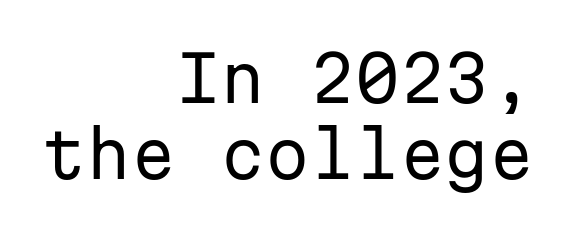
The image shows 64 px regular-weight sans-serif type, upright, monospaced; set right-aligned, line spacing 1.19x, normal letter spacing, not underlined; low stroke contrast and a medium x-height.
